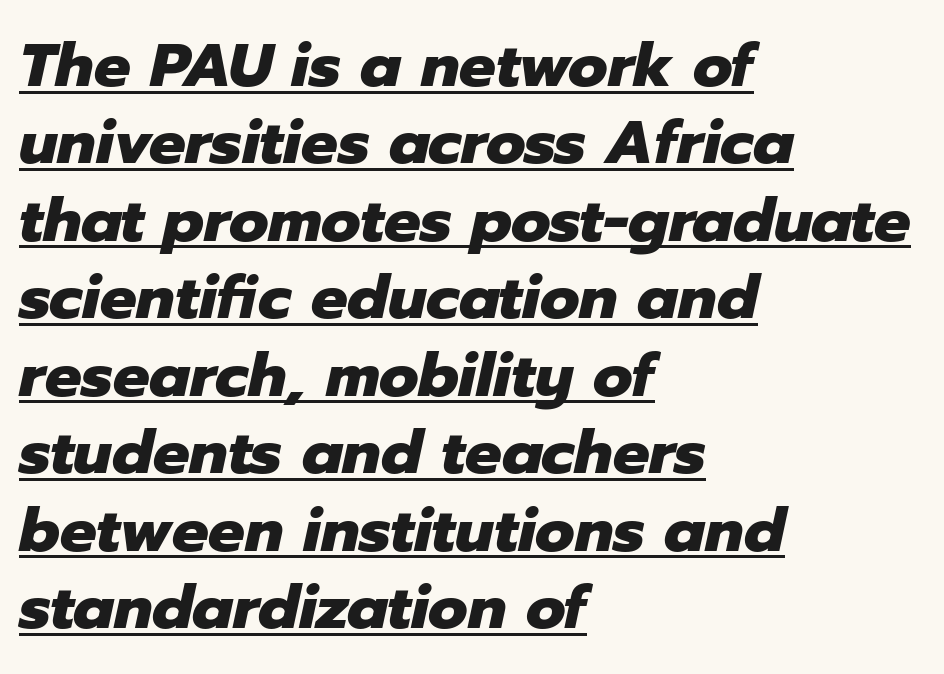
The image shows 61 px heavy type, italic (leaning right); set left-aligned, normal line spacing (1.27x), normal letter spacing, underlined; low stroke contrast and a medium x-height.
